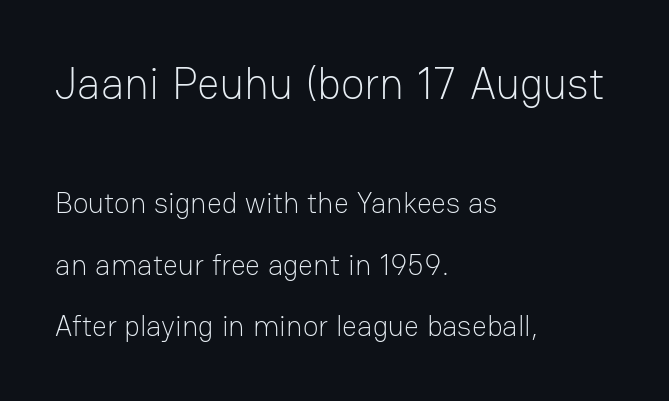
The image shows 44 px light sans-serif type, upright; set left-aligned, loose line spacing (2.13x), normal letter spacing, not underlined; the first (top) block is 1.52x larger; low stroke contrast and a medium x-height.
